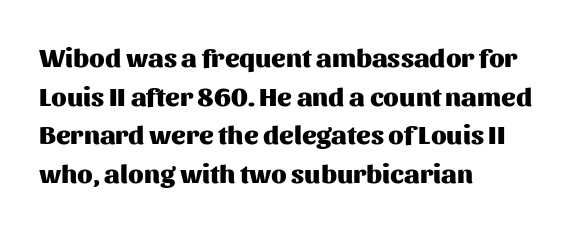
The image shows 27 px bold type, upright; set left-aligned, normal line spacing (1.43x), normal letter spacing, not underlined.
